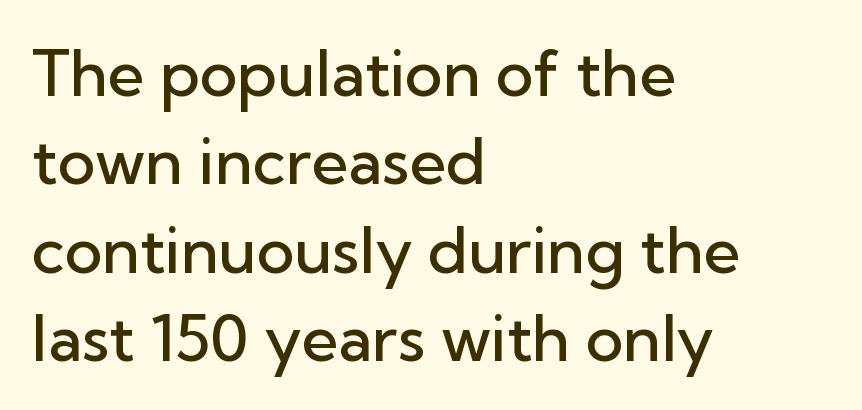
Glyph-to-glyph distance matches everyday printed text. Compared with typical paragraphs, the rows here are spaced about the same. I'd call this a sans setting — the letters go barefoot. Underline: absent.
